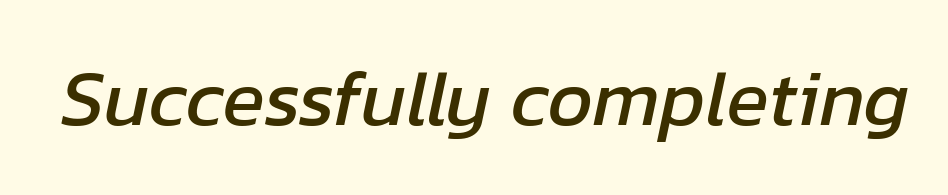
{"italic": "yes", "lean": "right", "slant_degrees": 12, "width": "normal", "stroke_contrast": "low", "x_height": "medium", "monospaced": "no", "underline": "no", "letter_spacing": "normal", "letter_spacing_em": 0.0, "glyph_px": 78}
